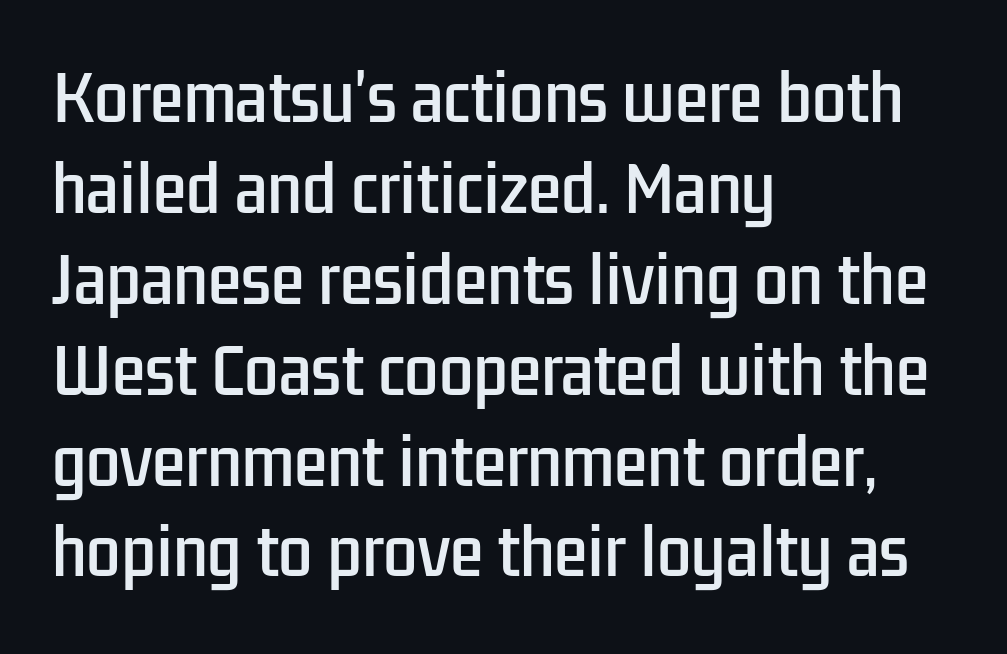
Leading matches the norm, producing a regular column. Alignment: flush left. Each row of text sits above clean, open space. Nope, no serifs anywhere on these letters. These lines keep a tight, regular rhythm from letter to letter. If you drew a line through each stem, it would be perfectly vertical.
